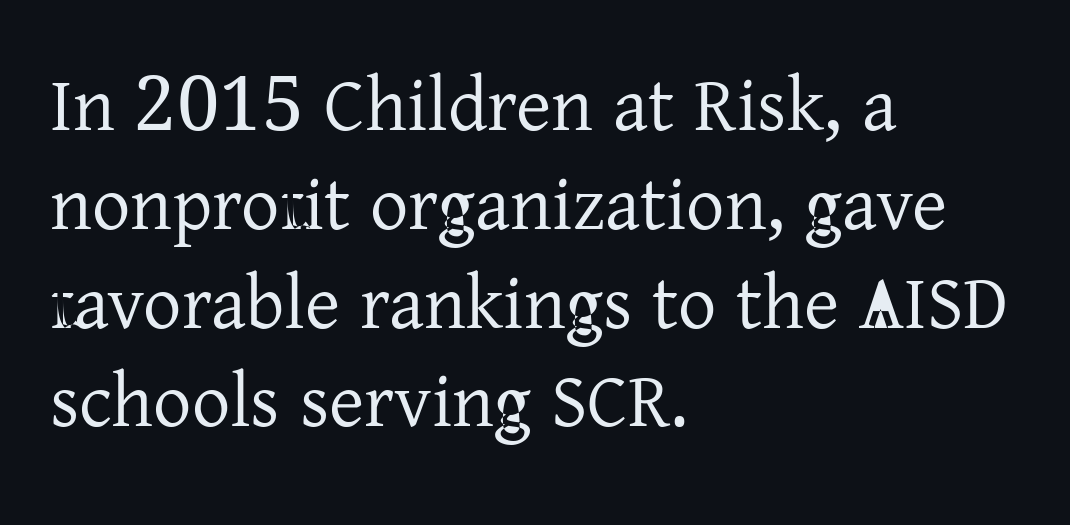
Q: Is the text bold? A: No.
Q: Is the text italic (slanted)? A: No, it is upright.
Q: Is the typeface a serif or a sans-serif typeface? A: Serif.
Q: Is the text underlined? A: No.
Q: How is the paragraph aligned? A: Left-aligned.
Q: Is the spacing between letters normal or unusually wide? A: Normal.
Q: Is the spacing between lines tight, normal or loose? A: Normal.
Q: Width (condensed, normal, or wide)? A: Normal.
Q: Stroke contrast? A: Low.
Q: x-height? A: Medium.
Q: Monospaced? A: No.
